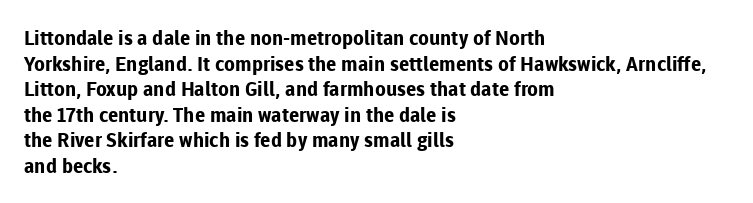
The image shows 20 px bold type, upright; set left-aligned, normal line spacing (1.28x), normal letter spacing, not underlined.
